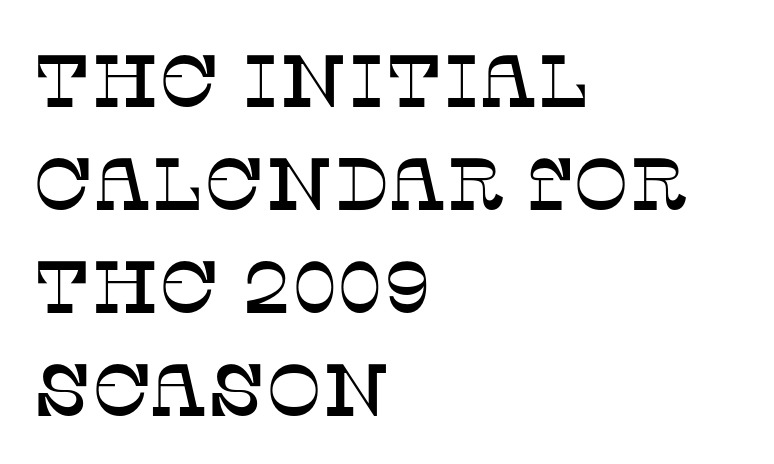
The image shows 74 px serif type, upright; set left-aligned, normal line spacing (1.39x), normal letter spacing, not underlined; low stroke contrast and a large x-height.
